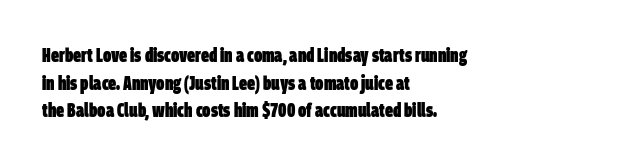
{"bold": "yes", "underline": "no", "align": "left", "line_spacing": "normal", "line_spacing_ratio": 1.38, "letter_spacing": "normal", "letter_spacing_em": 0.0, "glyph_px": 20}
